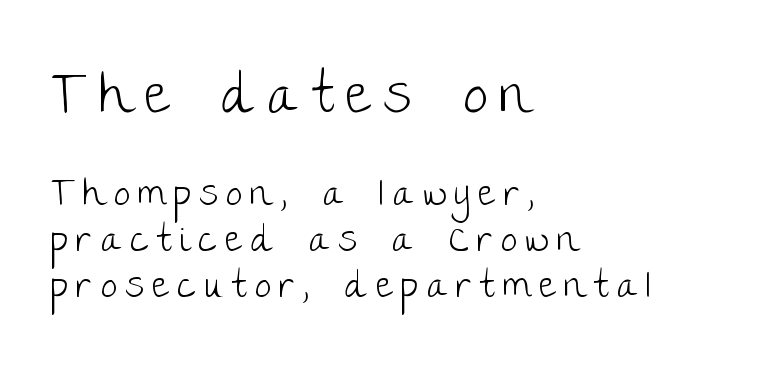
The image shows 55 px light sans-serif type, upright; set left-aligned, line spacing 1.24x, unusually wide letter spacing (+0.23 em), not underlined; the first (top) block is 1.49x larger; low stroke contrast and a large x-height.
